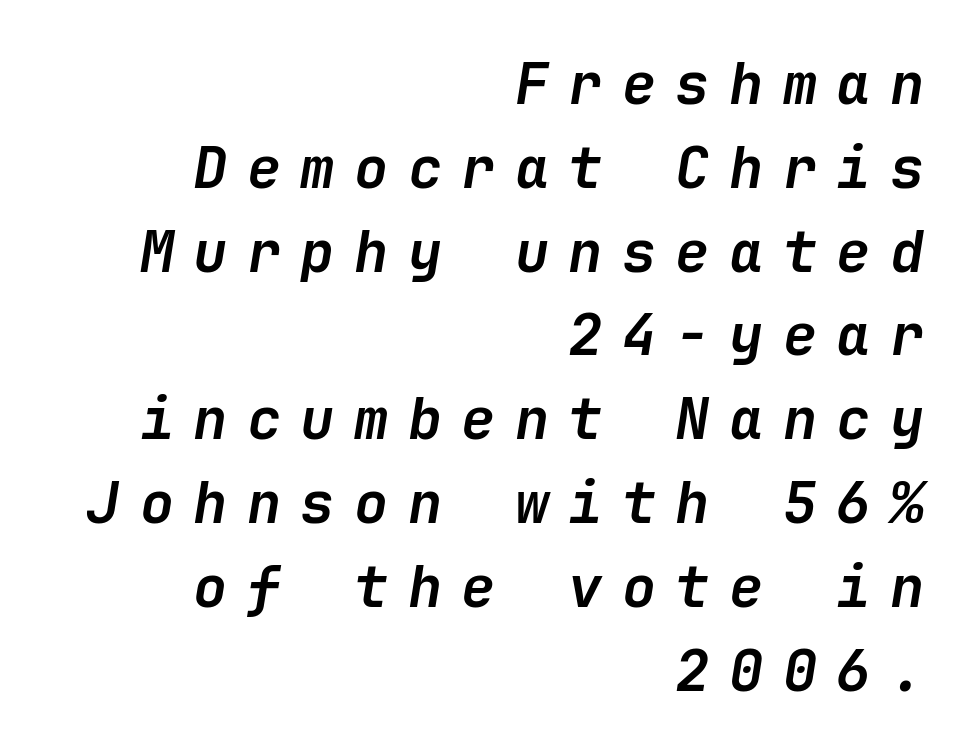
The passage shown is not underscored anywhere. Observe the lean: these are italic letterforms. Visually the block forms a straight wall on the right and a jagged coastline on the left. Compared with an ordinary text face, these strokes are far heavier — a full bold. The rows are spaced the way most documents space them.
